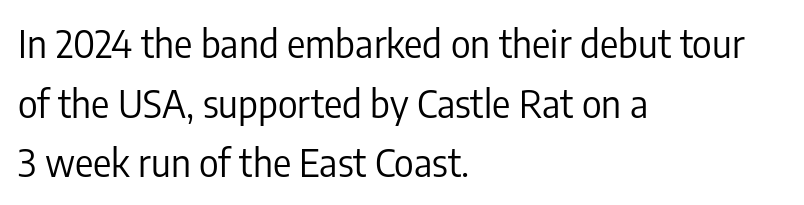
Short note: letters normally spaced. Do the characters align in a grid? No, the font is proportional. Font category for this specimen: sans-serif. This block has exactly the height ordinary leading produces.
